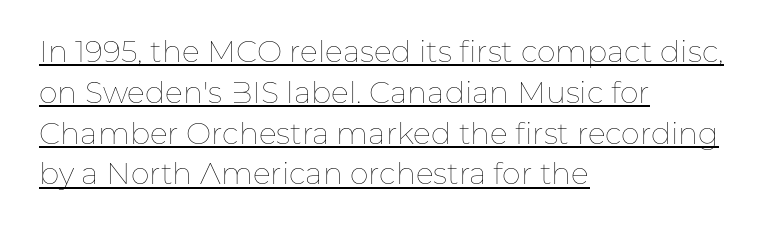
The image shows 30 px thin type, upright; set left-aligned, normal line spacing (1.36x), normal letter spacing, underlined; low stroke contrast and a medium x-height.
